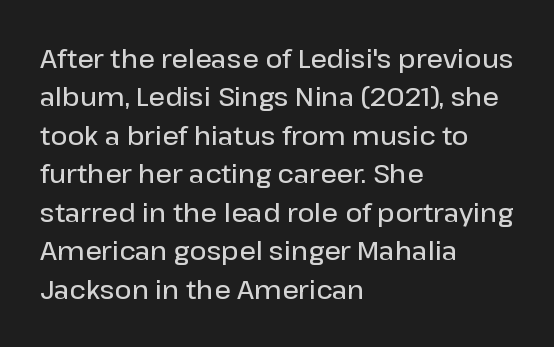
The lines are quadded left. Short note: letters normally spaced. Just letters on the line, the space beneath them empty. Look at the stroke-to-counter ratio: somewhat heavy, a semibold. Regular leading.
